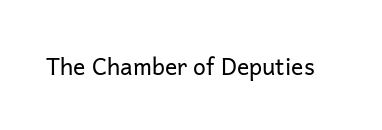
The image shows 23 px text type, upright; set normal letter spacing, not underlined.
